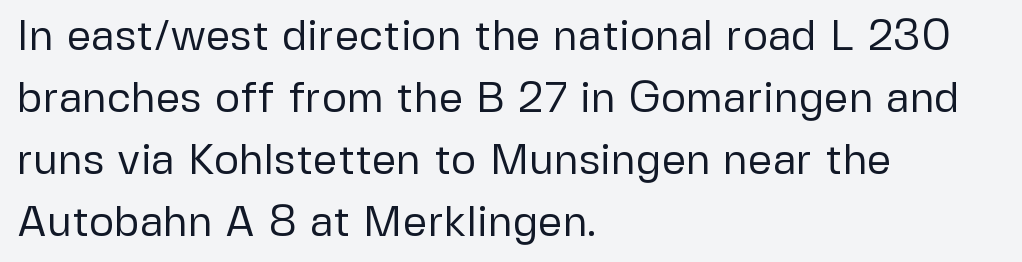
The image shows 43 px regular-weight sans-serif type, upright; set left-aligned, normal line spacing (1.44x), normal letter spacing, not underlined; low stroke contrast and a medium x-height.
